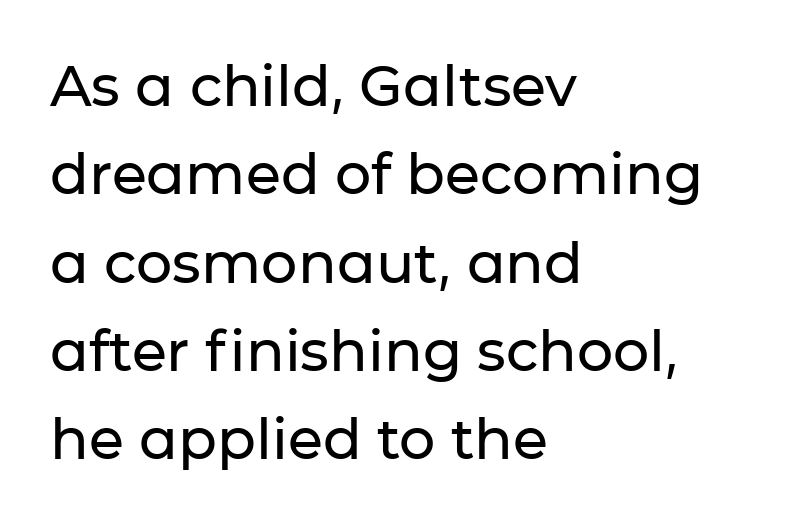
The image shows 57 px sans-serif type, upright; set left-aligned, normal line spacing (1.55x), normal letter spacing, not underlined; low stroke contrast and a medium x-height.
